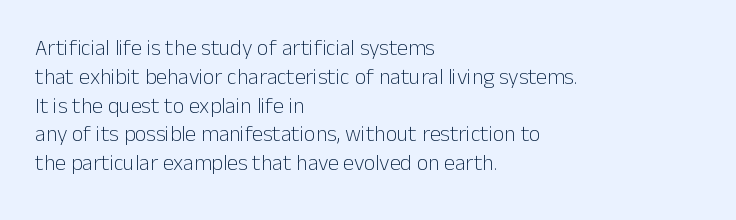
Q: Is the text bold? A: No.
Q: Is the text italic (slanted)? A: No, it is upright.
Q: Is the text underlined? A: No.
Q: How is the paragraph aligned? A: Left-aligned.
Q: Is the spacing between letters normal or unusually wide? A: Normal.
Q: Is the spacing between lines tight, normal or loose? A: Normal.
